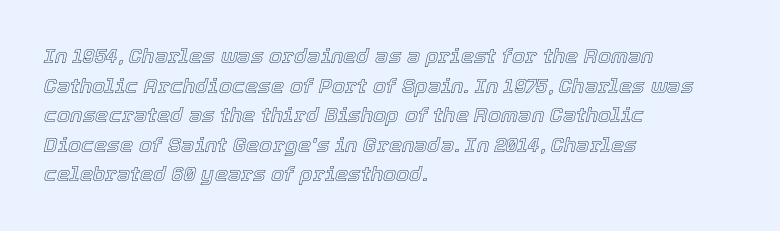
Q: Is the text italic (slanted)? A: Yes, it leans right by about 12 degrees.
Q: Is the text underlined? A: No.
Q: How is the paragraph aligned? A: Left-aligned.
Q: Is the spacing between letters normal or unusually wide? A: Normal.
Q: Is the spacing between lines tight, normal or loose? A: Normal.
